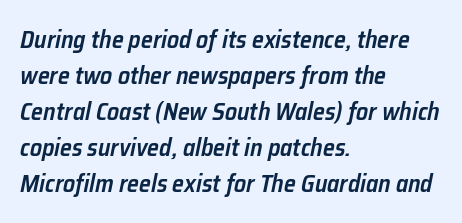
{"italic": "yes", "lean": "right", "slant_degrees": 12, "bold": "semi", "underline": "no", "align": "left", "line_spacing": "normal", "line_spacing_ratio": 1.5, "letter_spacing": "normal", "letter_spacing_em": 0.0, "glyph_px": 24}
